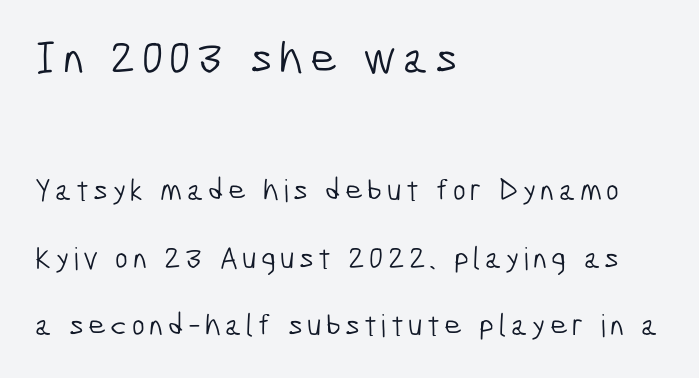
No chunkiness to these letters — they're not bold. Grotesque or geometric, the face here clearly has no serifs. This sample has the flowing, uneven cadence of proportional lettering. Bare-footed words on every line. Typeset ragged right — the left edge is the straight one.
